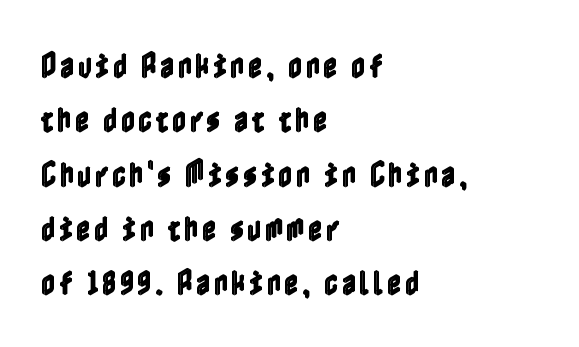
The image shows 28 px condensed type, upright; set left-aligned, loose line spacing (1.94x), not underlined; a medium x-height.
